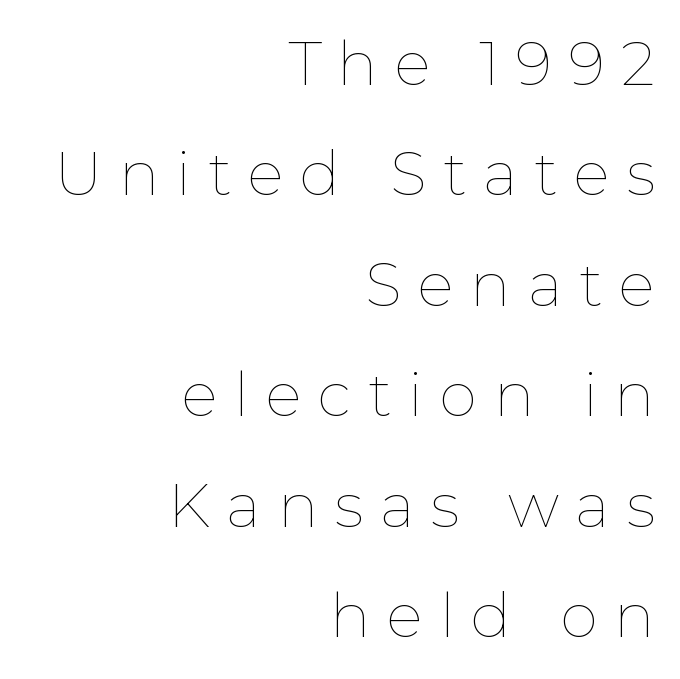
The lines are quadded right. Each letter keeps its own natural width here, so spacing adapts to shape. Characters follow at a spacing far wider than the type designer built in. On a weight scale, this lands at 450 or below.
